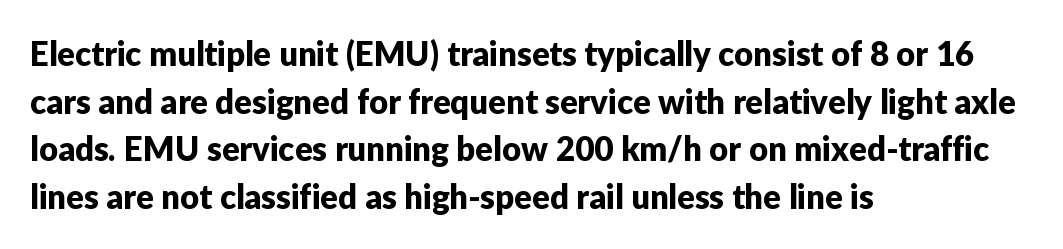
The image shows 33 px sans-serif type, upright; set left-aligned, normal line spacing (1.44x), normal letter spacing, not underlined; low stroke contrast and a medium x-height.
